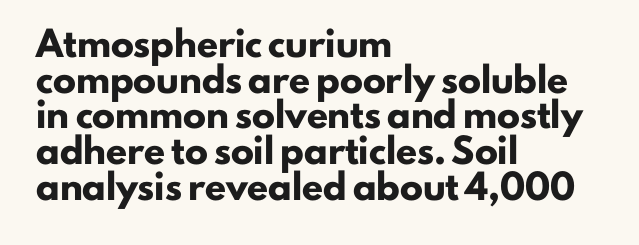
Q: Is the text bold? A: Yes.
Q: Is the text italic (slanted)? A: No, it is upright.
Q: Is the text underlined? A: No.
Q: How is the paragraph aligned? A: Left-aligned.
Q: Is the spacing between letters normal or unusually wide? A: Normal.
Q: Is the spacing between lines tight, normal or loose? A: Normal.
